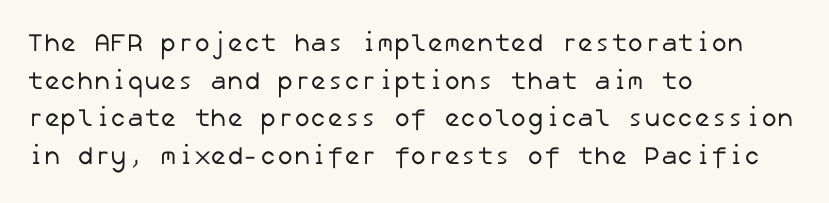
The image shows 25 px text type; set left-aligned, normal line spacing (1.51x), normal letter spacing, not underlined.
